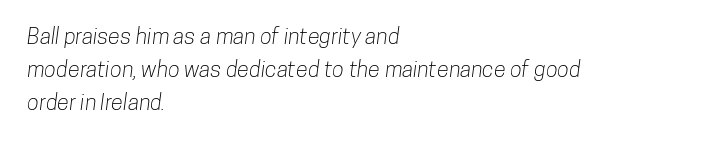
{"underline": "no", "align": "left", "line_spacing": "normal", "line_spacing_ratio": 1.51, "letter_spacing": "normal", "letter_spacing_em": 0.0, "glyph_px": 22}
